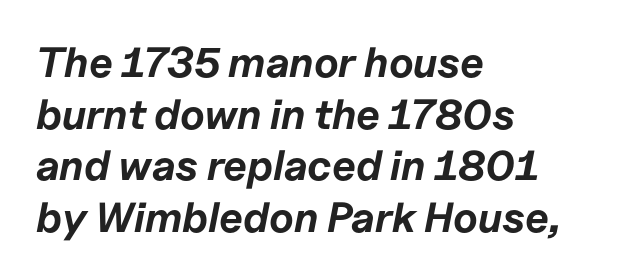
Q: Is the text bold? A: Yes.
Q: Is the text italic (slanted)? A: Yes, it leans right by about 11 degrees.
Q: Is the text underlined? A: No.
Q: How is the paragraph aligned? A: Left-aligned.
Q: Is the spacing between letters normal or unusually wide? A: Normal.
Q: Width (condensed, normal, or wide)? A: Normal.
Q: Stroke contrast? A: Low.
Q: x-height? A: Medium.
Q: Monospaced? A: No.
